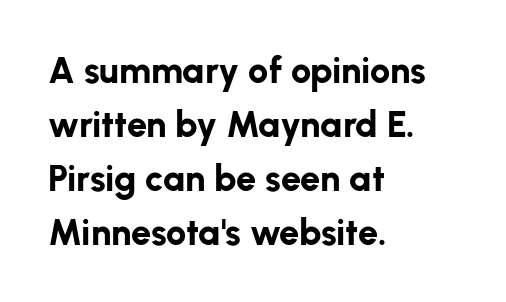
The image shows 36 px bold sans-serif type, upright; set left-aligned, normal line spacing (1.5x), normal letter spacing, not underlined; low stroke contrast and a medium x-height.
